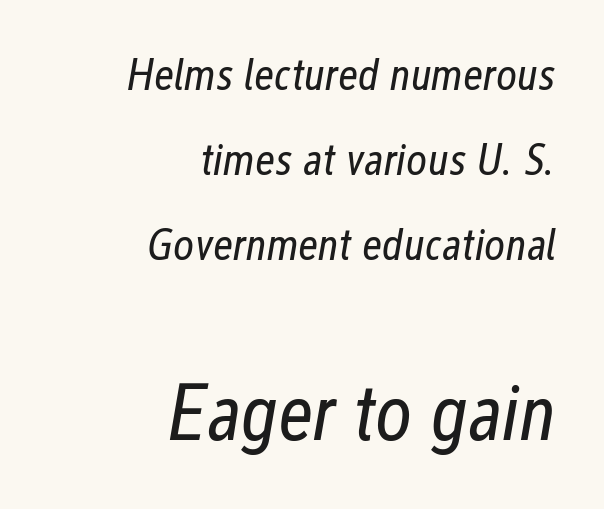
Q: Is the text bold? A: No.
Q: Is the text italic (slanted)? A: Yes, it leans right by about 12 degrees.
Q: Is the text underlined? A: No.
Q: How is the paragraph aligned? A: Right-aligned.
Q: Is the spacing between letters normal or unusually wide? A: Normal.
Q: Which block of text is set in a larger size, the first (top) or the second (bottom)? A: The second (bottom) one.
Q: Width (condensed, normal, or wide)? A: Condensed.
Q: Stroke contrast? A: Low.
Q: x-height? A: Medium.
Q: Monospaced? A: No.
